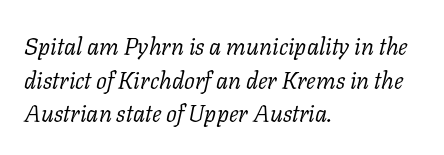
Q: Is the text bold? A: No.
Q: Is the text italic (slanted)? A: Yes, it leans right by about 11 degrees.
Q: Is the text underlined? A: No.
Q: How is the paragraph aligned? A: Left-aligned.
Q: Is the spacing between letters normal or unusually wide? A: Normal.
Q: Is the spacing between lines tight, normal or loose? A: Normal.
